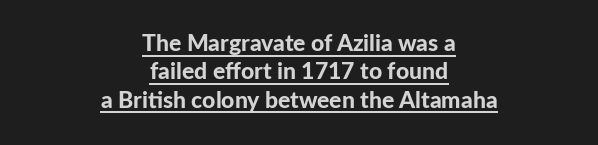
Q: Is the text bold? A: Yes.
Q: Is the text italic (slanted)? A: No, it is upright.
Q: Is the text underlined? A: Yes.
Q: How is the paragraph aligned? A: Centered.
Q: Is the spacing between letters normal or unusually wide? A: Normal.
